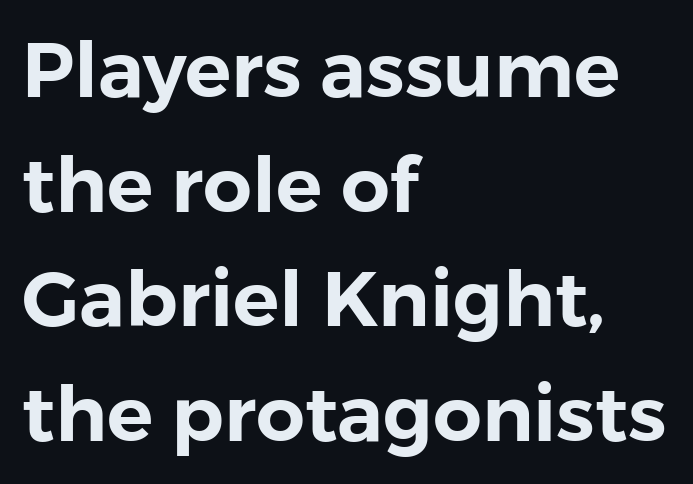
{"serif": "no", "italic": "no", "width": "normal", "stroke_contrast": "low", "x_height": "medium", "monospaced": "no", "underline": "no", "align": "left", "line_spacing": "normal", "line_spacing_ratio": 1.49, "letter_spacing": "normal", "letter_spacing_em": 0.0, "glyph_px": 77}
